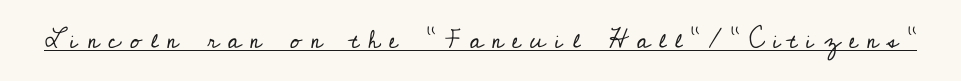
{"bold": "no", "underline": "yes", "letter_spacing": "wide", "letter_spacing_em": 0.36, "glyph_px": 25}
